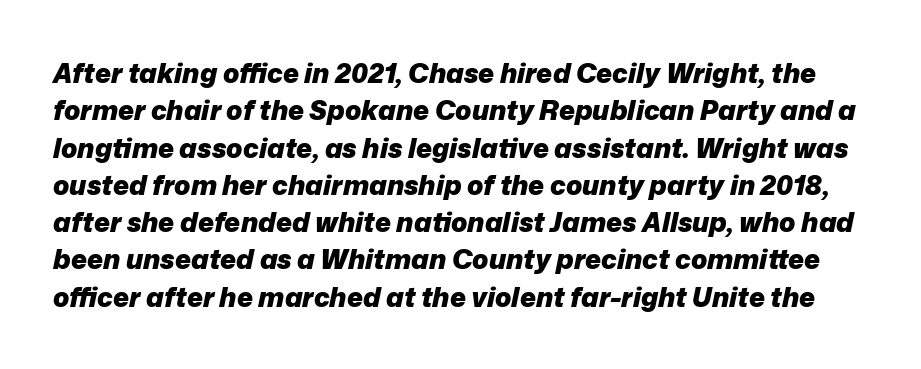
Q: Is the text bold? A: Yes.
Q: Is the text italic (slanted)? A: Yes, it leans right by about 12 degrees.
Q: Is the text underlined? A: No.
Q: Is the spacing between letters normal or unusually wide? A: Normal.
Q: Is the spacing between lines tight, normal or loose? A: Normal.
